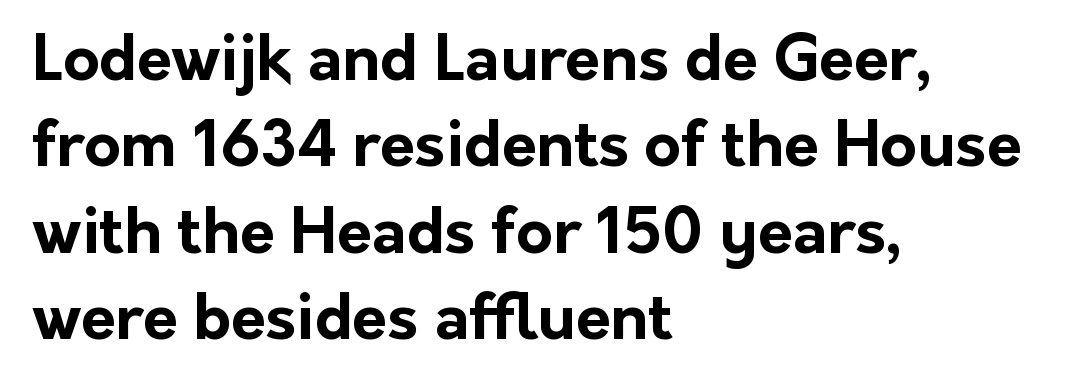
{"serif": "no", "italic": "no", "bold": "yes", "weight": "bold", "width": "normal", "stroke_contrast": "low", "x_height": "medium", "monospaced": "no", "underline": "no", "align": "left", "line_spacing": "normal", "line_spacing_ratio": 1.37, "letter_spacing": "normal", "letter_spacing_em": 0.0, "glyph_px": 63}
